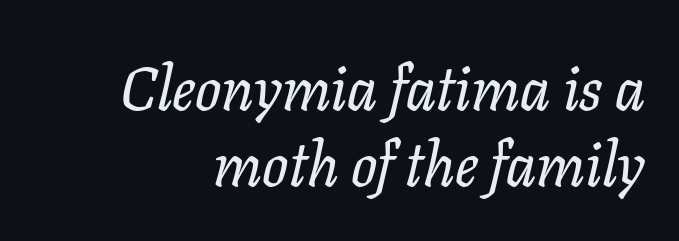
{"serif": "yes", "italic": "yes", "lean": "right", "slant_degrees": 11, "width": "normal", "stroke_contrast": "low", "x_height": "medium", "monospaced": "no", "underline": "no", "line_spacing": "normal", "line_spacing_ratio": 1.25, "letter_spacing": "normal", "letter_spacing_em": 0.0, "glyph_px": 61}
